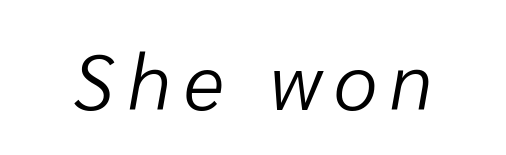
Q: Is the text bold? A: No.
Q: Is the text italic (slanted)? A: Yes, it leans right by about 10 degrees.
Q: Is the text underlined? A: No.
Q: Width (condensed, normal, or wide)? A: Normal.
Q: Stroke contrast? A: Low.
Q: x-height? A: Medium.
Q: Monospaced? A: No.
